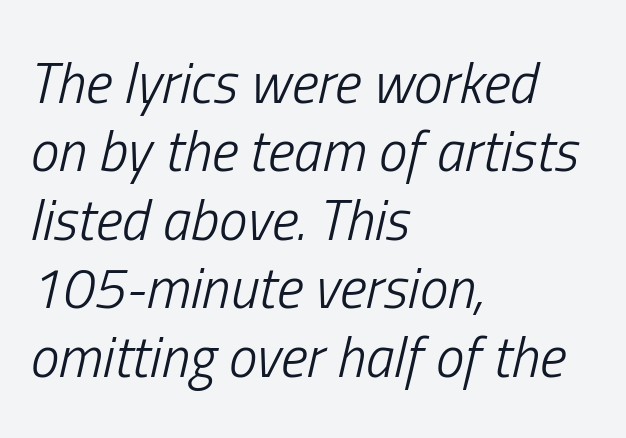
{"italic": "yes", "lean": "right", "slant_degrees": 13, "bold": "no", "weight": "light", "width": "condensed", "stroke_contrast": "low", "x_height": "medium", "monospaced": "no", "underline": "no", "align": "left", "line_spacing_ratio": 1.2, "letter_spacing": "normal", "letter_spacing_em": 0.0, "glyph_px": 57}
